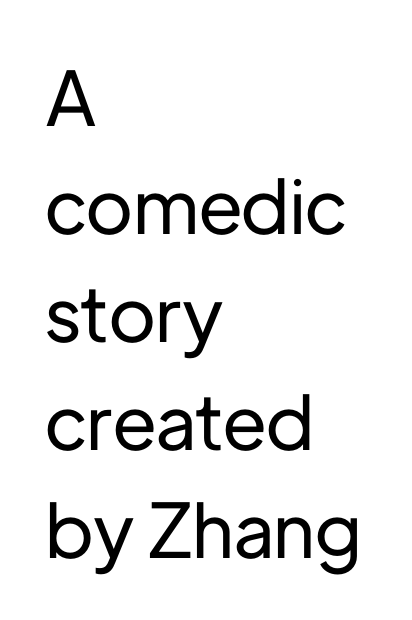
{"serif": "no", "italic": "no", "width": "normal", "stroke_contrast": "low", "x_height": "medium", "monospaced": "no", "underline": "no", "align": "left", "line_spacing": "normal", "line_spacing_ratio": 1.44, "letter_spacing": "normal", "letter_spacing_em": 0.0, "glyph_px": 75}
